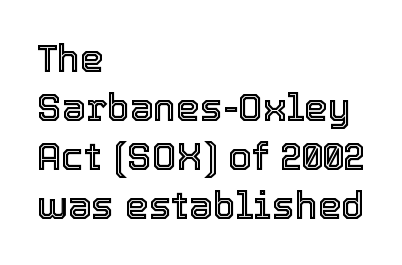
Beneath every word, the page is bare. The leading is moderate, giving the passage an even texture. The type sits square on the baseline with zero lean. The type is set solid horizontally, with unmodified tracking. The paragraph shown leans on its left margin.
